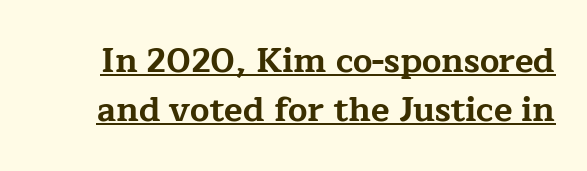
Q: Is the text bold? A: Yes.
Q: Is the text italic (slanted)? A: No, it is upright.
Q: Is the typeface a serif or a sans-serif typeface? A: Serif.
Q: Is the text underlined? A: Yes.
Q: Is the spacing between letters normal or unusually wide? A: Normal.
Q: Is the spacing between lines tight, normal or loose? A: Normal.
Q: Width (condensed, normal, or wide)? A: Wide.
Q: Stroke contrast? A: Low.
Q: x-height? A: Medium.
Q: Monospaced? A: No.
